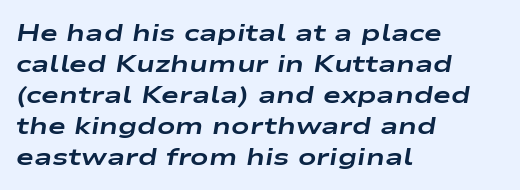
The image shows 24 px bold type, italic (leaning right); set left-aligned, normal line spacing (1.29x), normal letter spacing, not underlined.
